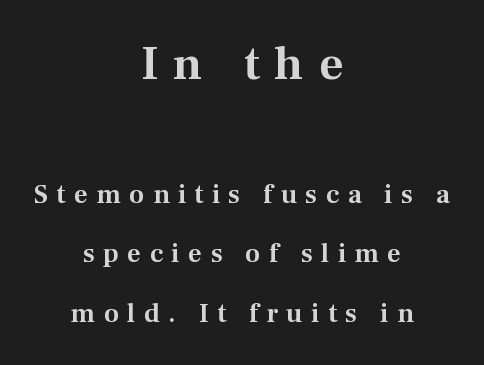
Yep, those are serifs on the letters. Here the first block reads like a headline and the second like body copy. Rows of type keep a wide berth in the vertical direction. Horizontally, the lines are justified to the midpoint only. Think of a printed novel: that variable character pitch is what you see here.
